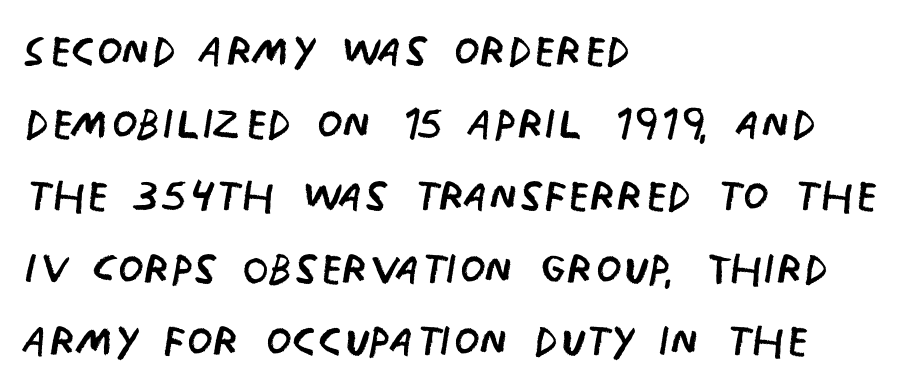
Q: Is the text bold? A: No.
Q: Is the typeface a serif or a sans-serif typeface? A: Sans-serif.
Q: Is the text underlined? A: No.
Q: How is the paragraph aligned? A: Left-aligned.
Q: Is the spacing between letters normal or unusually wide? A: Normal.
Q: Width (condensed, normal, or wide)? A: Condensed.
Q: Stroke contrast? A: Low.
Q: x-height? A: Large.
Q: Monospaced? A: No.
